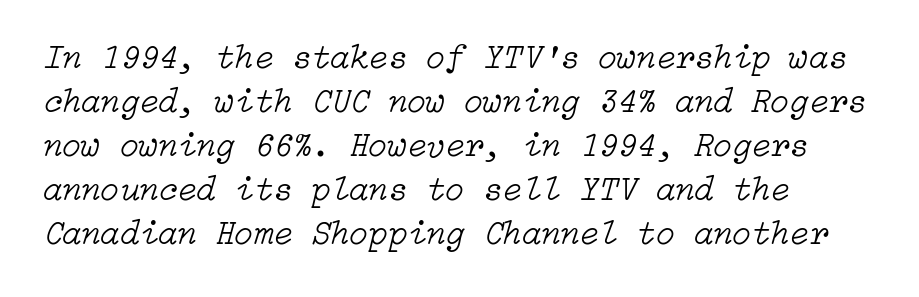
Q: Is the text bold? A: No.
Q: Is the text italic (slanted)? A: Yes, it leans right by about 15 degrees.
Q: Is the text underlined? A: No.
Q: How is the paragraph aligned? A: Left-aligned.
Q: Is the spacing between letters normal or unusually wide? A: Normal.
Q: Is the spacing between lines tight, normal or loose? A: Normal.
Q: Width (condensed, normal, or wide)? A: Normal.
Q: Stroke contrast? A: Low.
Q: x-height? A: Medium.
